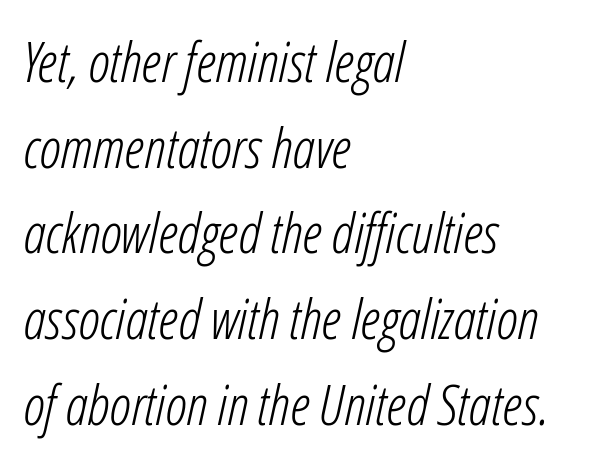
The image shows 56 px light, condensed type, italic (leaning right); set left-aligned, normal line spacing (1.53x), normal letter spacing, not underlined; low stroke contrast and a medium x-height.
